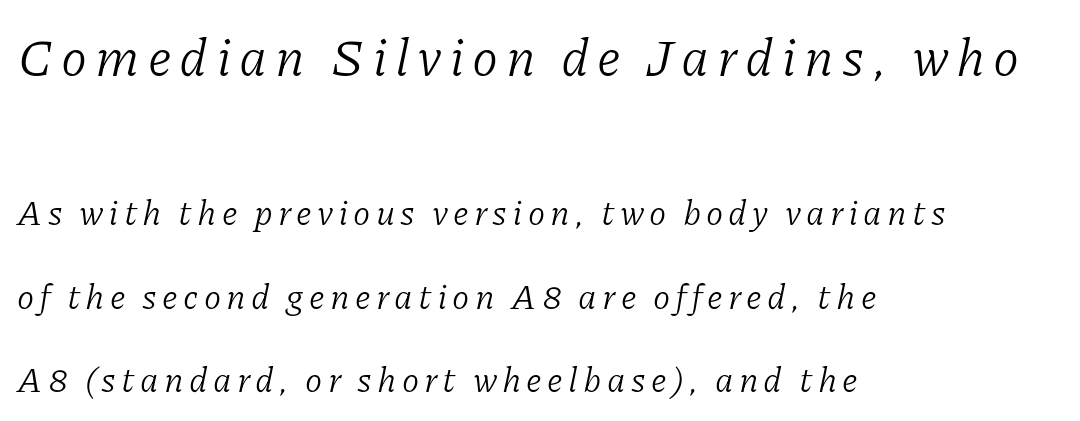
Leading: increased. Large over small — that's the arrangement of the two blocks here. Is the type heavy? It reads as light-to-regular instead. Looks like regular typesetting: each glyph gets only the width it needs.
